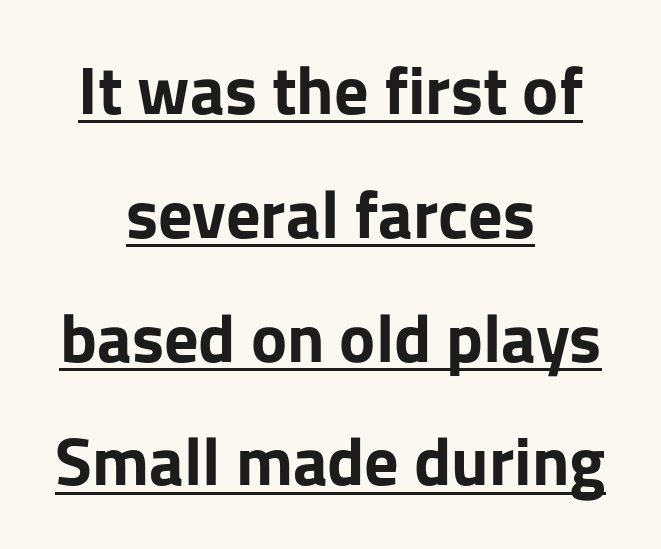
No italicization has been applied; the sample stays upright. The string is rendered with underlining switched on. You could not count columns in this text — the font is proportionally spaced. Summary of weight: heavy, a full bold. Leftover space on each line is divided equally before and after the words.
